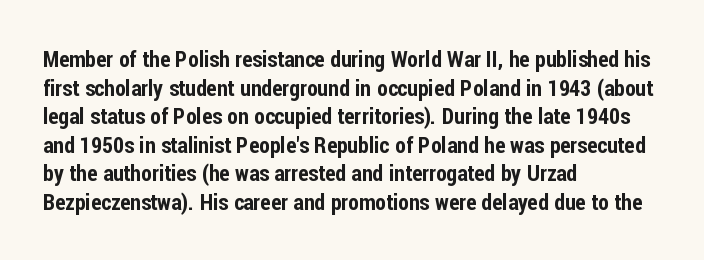
Q: Is the text italic (slanted)? A: No, it is upright.
Q: Is the text underlined? A: No.
Q: How is the paragraph aligned? A: Left-aligned.
Q: Is the spacing between letters normal or unusually wide? A: Normal.
Q: Is the spacing between lines tight, normal or loose? A: Normal.
